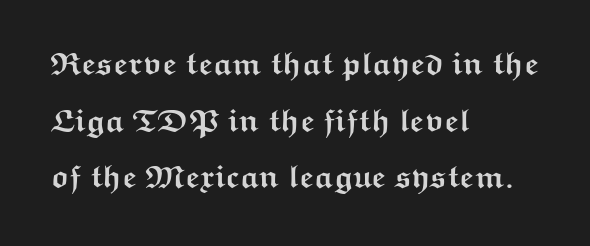
{"serif": "no", "italic": "no", "bold": "yes", "weight": "semibold", "width": "wide", "stroke_contrast": "medium", "x_height": "medium", "monospaced": "no", "underline": "no", "align": "left", "line_spacing_ratio": 1.77, "letter_spacing": "normal", "letter_spacing_em": 0.0, "glyph_px": 32}
